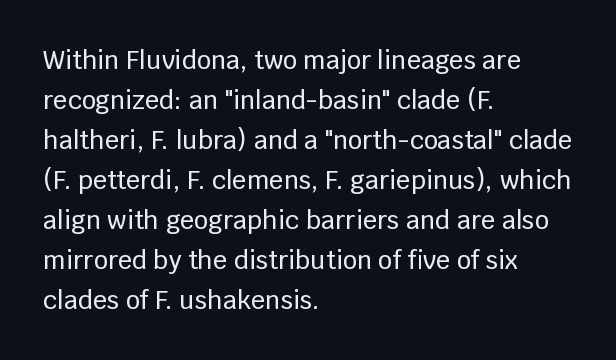
Q: Is the text italic (slanted)? A: No, it is upright.
Q: Is the text underlined? A: No.
Q: How is the paragraph aligned? A: Left-aligned.
Q: Is the spacing between letters normal or unusually wide? A: Normal.
Q: Is the spacing between lines tight, normal or loose? A: Normal.
